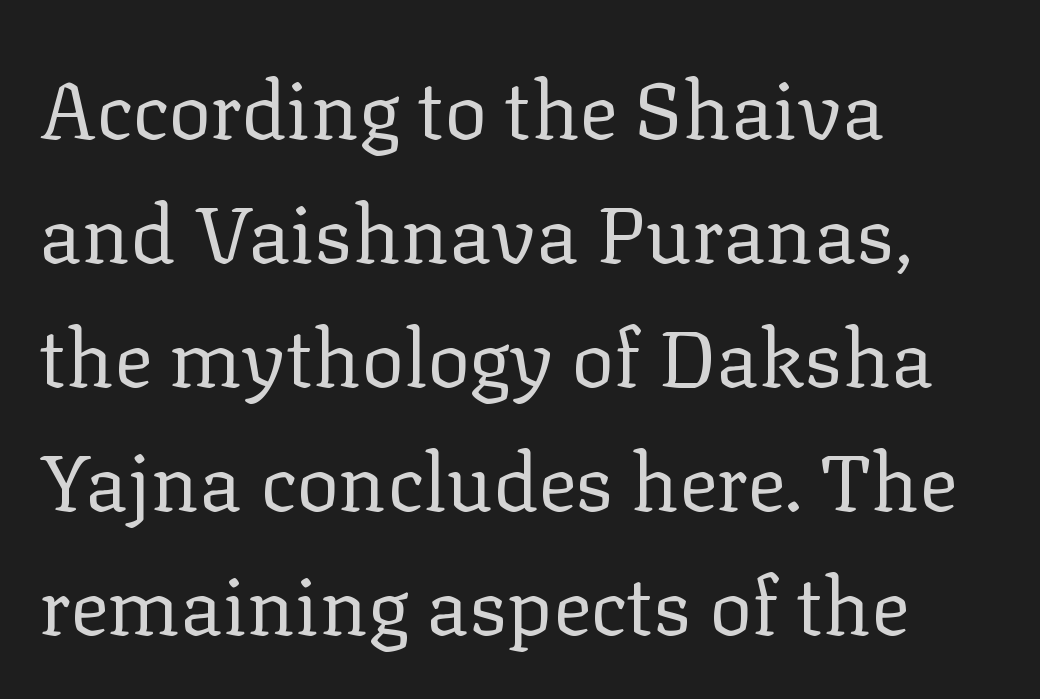
The image shows 80 px regular-weight serif type, upright; set left-aligned, normal line spacing (1.55x), normal letter spacing, not underlined; low stroke contrast and a medium x-height.
